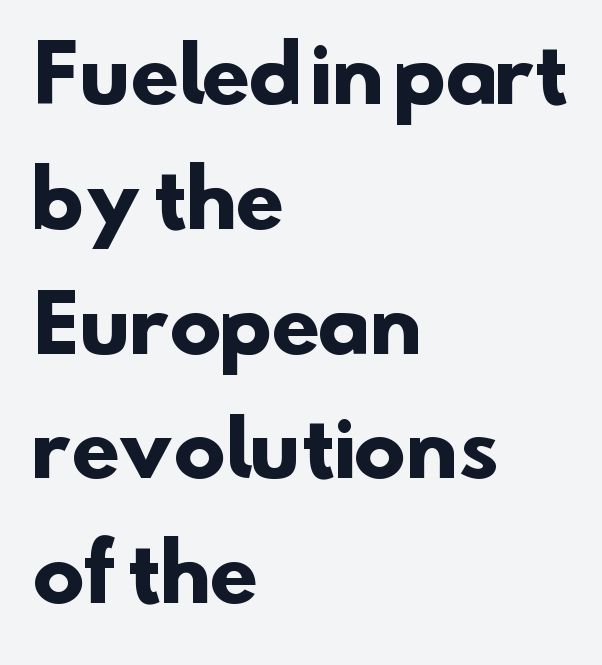
How would I describe the line gaps? Plain and ordinary. Here the glyphs are tracked normally, forming tight word shapes. The string is rendered with underlining switched off. Is the type bold? Yes — the strokes are clearly thick and heavy. The font family rendered here belongs to the sans-serif group.
